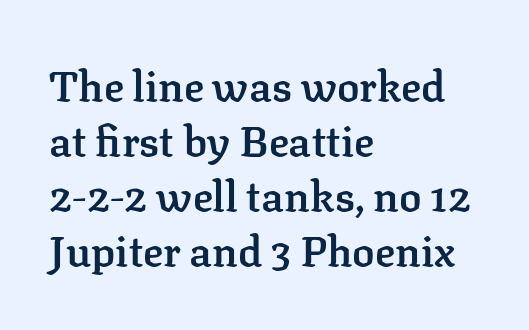
Q: Is the text bold? A: Semi-bold.
Q: Is the text italic (slanted)? A: No, it is upright.
Q: Is the typeface a serif or a sans-serif typeface? A: Serif.
Q: Is the text underlined? A: No.
Q: How is the paragraph aligned? A: Left-aligned.
Q: Is the spacing between letters normal or unusually wide? A: Normal.
Q: Is the spacing between lines tight, normal or loose? A: Normal.
Q: Width (condensed, normal, or wide)? A: Normal.
Q: Stroke contrast? A: Low.
Q: x-height? A: Medium.
Q: Monospaced? A: No.
